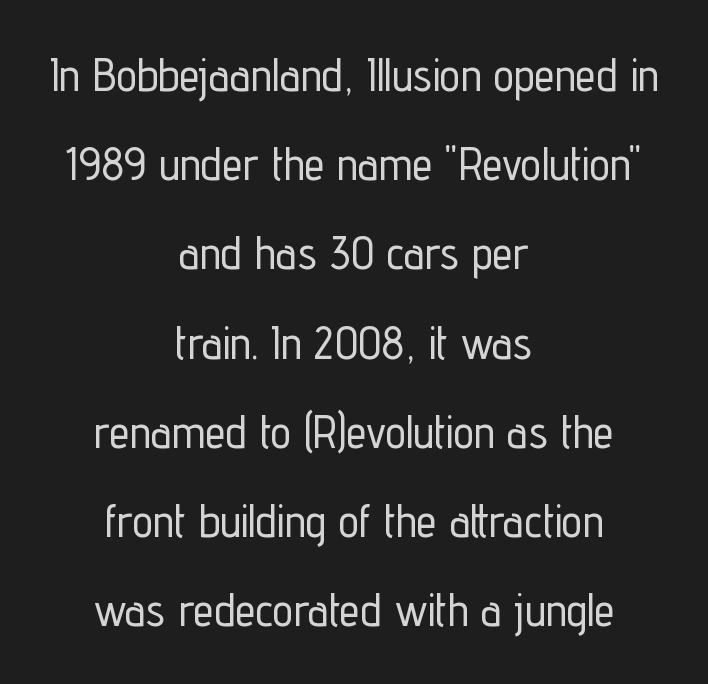
Q: Is the text italic (slanted)? A: No, it is upright.
Q: Is the typeface a serif or a sans-serif typeface? A: Sans-serif.
Q: Is the text underlined? A: No.
Q: How is the paragraph aligned? A: Centered.
Q: Is the spacing between letters normal or unusually wide? A: Normal.
Q: Is the spacing between lines tight, normal or loose? A: Loose.
Q: Width (condensed, normal, or wide)? A: Condensed.
Q: Stroke contrast? A: Low.
Q: x-height? A: Medium.
Q: Monospaced? A: No.
